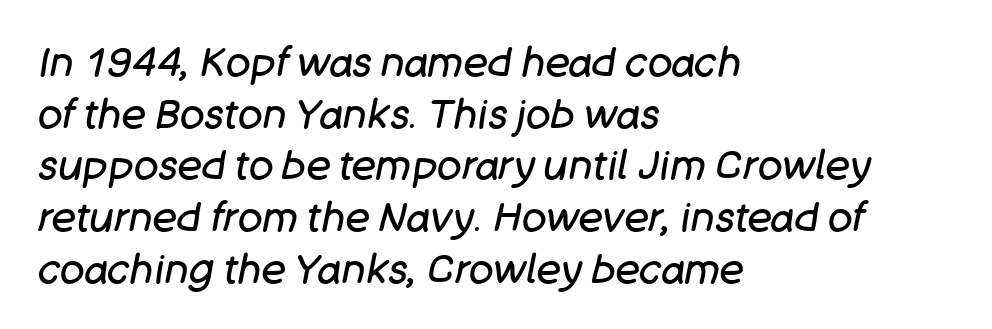
Q: Is the text bold? A: No.
Q: Is the text italic (slanted)? A: Yes, it leans right by about 11 degrees.
Q: Is the text underlined? A: No.
Q: How is the paragraph aligned? A: Left-aligned.
Q: Is the spacing between letters normal or unusually wide? A: Normal.
Q: Is the spacing between lines tight, normal or loose? A: Normal.
Q: Width (condensed, normal, or wide)? A: Normal.
Q: Stroke contrast? A: Low.
Q: x-height? A: Large.
Q: Monospaced? A: No.
